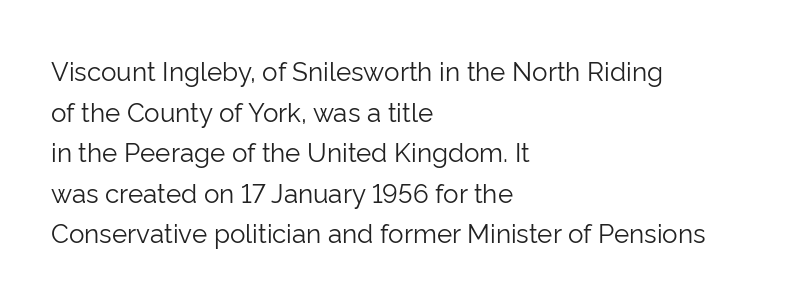
Q: Is the text bold? A: No.
Q: Is the text italic (slanted)? A: No, it is upright.
Q: Is the text underlined? A: No.
Q: How is the paragraph aligned? A: Left-aligned.
Q: Is the spacing between letters normal or unusually wide? A: Normal.
Q: Is the spacing between lines tight, normal or loose? A: Normal.
